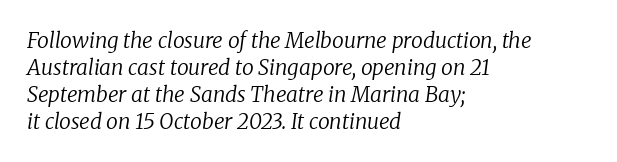
The image shows 21 px text type, italic (leaning right); set left-aligned, normal line spacing (1.28x), normal letter spacing, not underlined.
